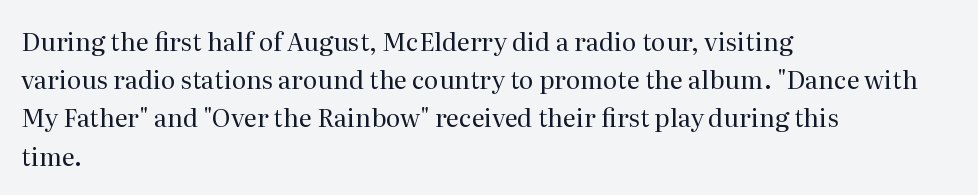
{"italic": "no", "bold": "no", "underline": "no", "align": "left", "line_spacing": "normal", "line_spacing_ratio": 1.53, "letter_spacing": "normal", "letter_spacing_em": 0.0, "glyph_px": 25}
